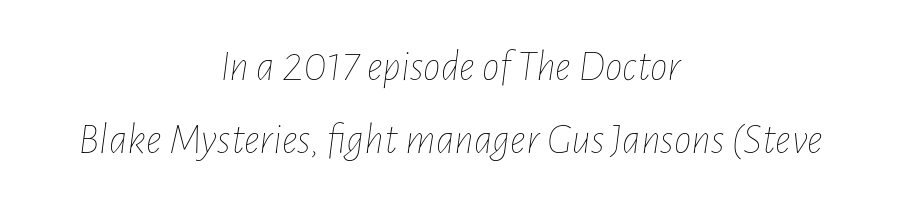
{"italic": "yes", "lean": "right", "slant_degrees": 7, "bold": "no", "weight": "thin", "width": "condensed", "stroke_contrast": "low", "x_height": "medium", "monospaced": "no", "underline": "no", "align": "center", "line_spacing": "normal", "line_spacing_ratio": 1.66, "letter_spacing": "normal", "letter_spacing_em": 0.0, "glyph_px": 44}
